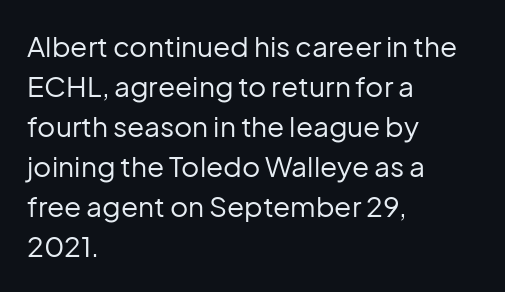
Q: Is the text bold? A: No.
Q: Is the text italic (slanted)? A: No, it is upright.
Q: Is the typeface a serif or a sans-serif typeface? A: Sans-serif.
Q: Is the text underlined? A: No.
Q: How is the paragraph aligned? A: Left-aligned.
Q: Is the spacing between letters normal or unusually wide? A: Normal.
Q: Is the spacing between lines tight, normal or loose? A: Normal.
Q: Width (condensed, normal, or wide)? A: Normal.
Q: Stroke contrast? A: Low.
Q: x-height? A: Medium.
Q: Monospaced? A: No.
